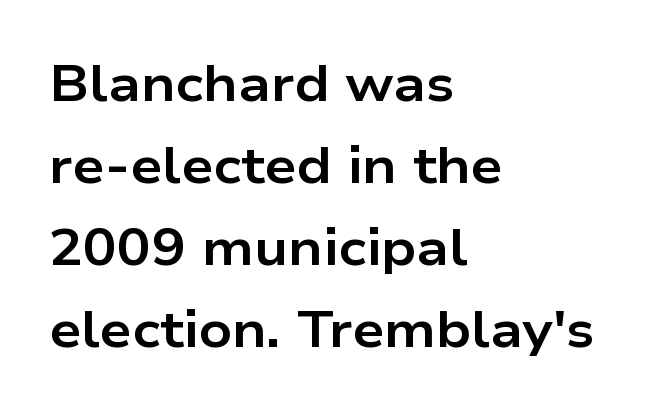
Q: Is the text bold? A: Yes.
Q: Is the text italic (slanted)? A: No, it is upright.
Q: Is the typeface a serif or a sans-serif typeface? A: Sans-serif.
Q: Is the text underlined? A: No.
Q: How is the paragraph aligned? A: Left-aligned.
Q: Is the spacing between letters normal or unusually wide? A: Normal.
Q: Is the spacing between lines tight, normal or loose? A: Normal.
Q: Width (condensed, normal, or wide)? A: Wide.
Q: Stroke contrast? A: Low.
Q: x-height? A: Medium.
Q: Monospaced? A: No.
